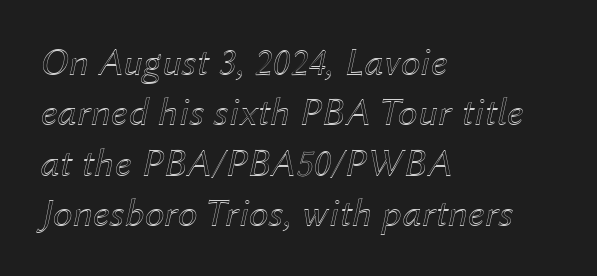
Q: Is the text italic (slanted)? A: Yes, it leans right by about 12 degrees.
Q: Is the text underlined? A: No.
Q: How is the paragraph aligned? A: Left-aligned.
Q: Is the spacing between letters normal or unusually wide? A: Normal.
Q: Is the spacing between lines tight, normal or loose? A: Normal.
Q: Width (condensed, normal, or wide)? A: Normal.
Q: x-height? A: Medium.
Q: Monospaced? A: No.
